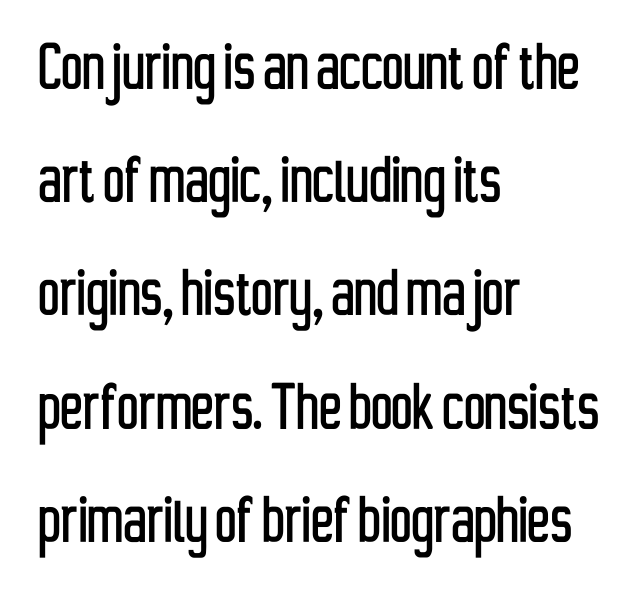
{"serif": "no", "italic": "no", "width": "condensed", "stroke_contrast": "low", "x_height": "medium", "monospaced": "no", "underline": "no", "align": "left", "line_spacing": "normal", "line_spacing_ratio": 1.51, "letter_spacing": "normal", "letter_spacing_em": 0.0, "glyph_px": 75}
